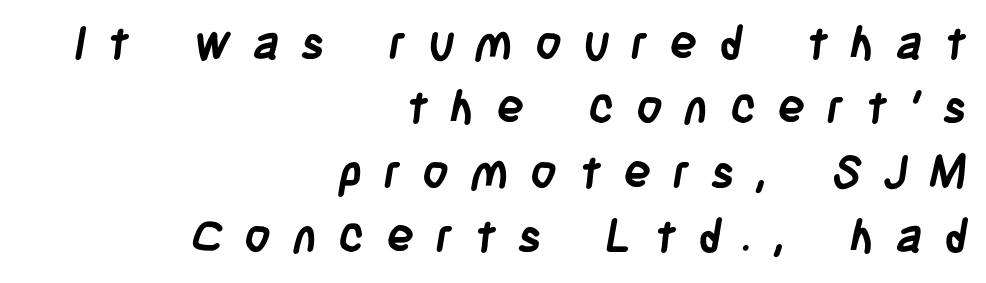
Someone cranked the tracking dial way up on this one. Line ends are locked; line starts wander. The block of text has a typical density, with ordinary space between rows. A typesetter would label this face a sans. Varying glyph widths throughout — classic text-font behaviour.
